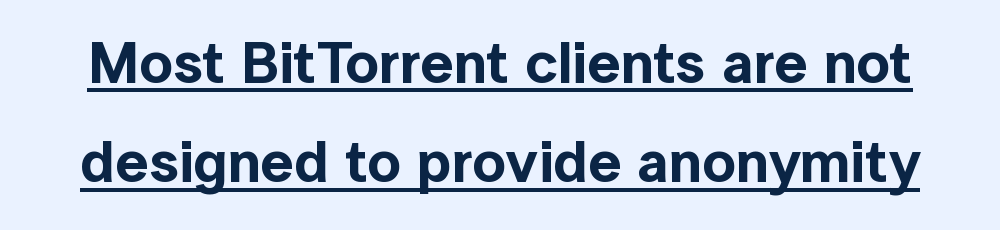
The image shows 59 px sans-serif type, upright; set normal line spacing (1.68x), normal letter spacing, underlined; a medium x-height.
